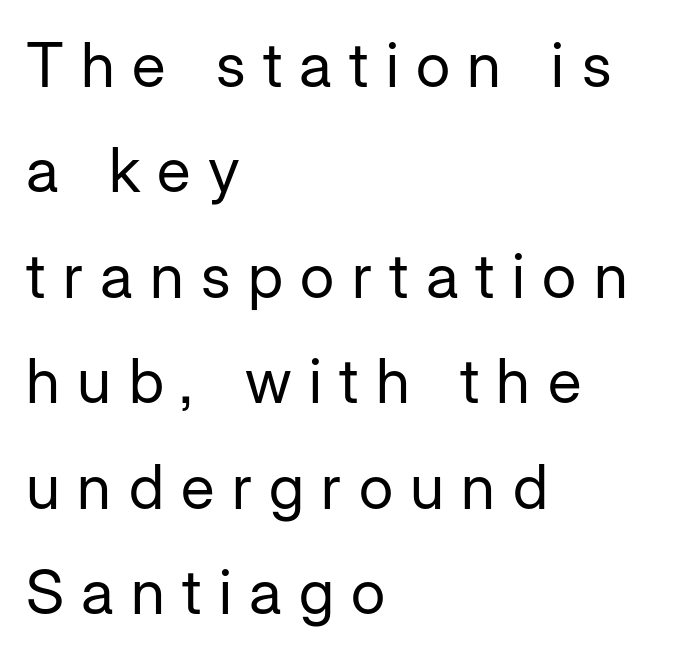
Q: Is the text bold? A: No.
Q: Is the text italic (slanted)? A: No, it is upright.
Q: Is the typeface a serif or a sans-serif typeface? A: Sans-serif.
Q: Is the text underlined? A: No.
Q: How is the paragraph aligned? A: Left-aligned.
Q: Is the spacing between letters normal or unusually wide? A: Unusually wide.
Q: Is the spacing between lines tight, normal or loose? A: Normal.
Q: Width (condensed, normal, or wide)? A: Normal.
Q: Stroke contrast? A: Low.
Q: x-height? A: Medium.
Q: Monospaced? A: No.
